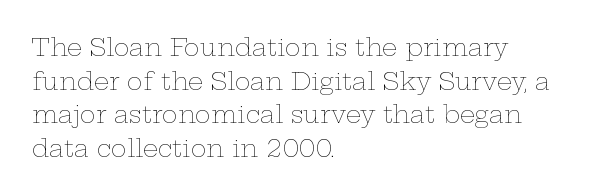
Q: Is the text bold? A: No.
Q: Is the text italic (slanted)? A: No, it is upright.
Q: Is the text underlined? A: No.
Q: How is the paragraph aligned? A: Left-aligned.
Q: Is the spacing between letters normal or unusually wide? A: Normal.
Q: Is the spacing between lines tight, normal or loose? A: Normal.
